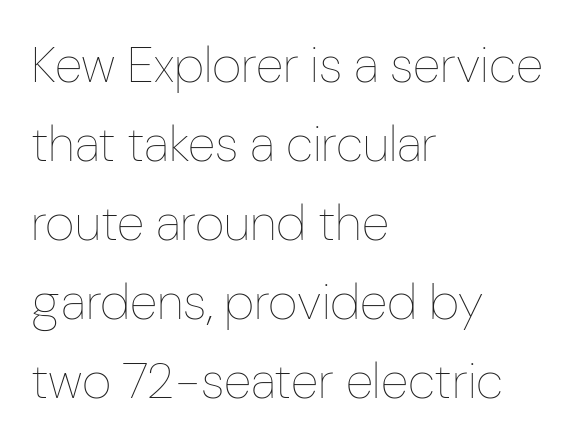
{"italic": "no", "bold": "no", "weight": "thin", "width": "condensed", "stroke_contrast": "low", "x_height": "medium", "monospaced": "no", "underline": "no", "align": "left", "line_spacing": "normal", "line_spacing_ratio": 1.55, "letter_spacing": "normal", "letter_spacing_em": 0.0, "glyph_px": 51}
